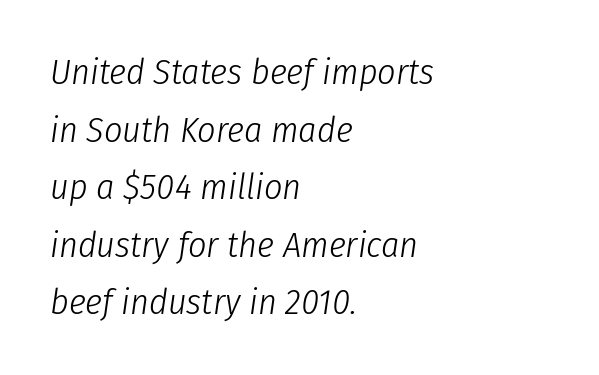
The image shows 36 px light, condensed type, italic (leaning right); set left-aligned, normal line spacing (1.6x), normal letter spacing, not underlined; low stroke contrast and a medium x-height.
